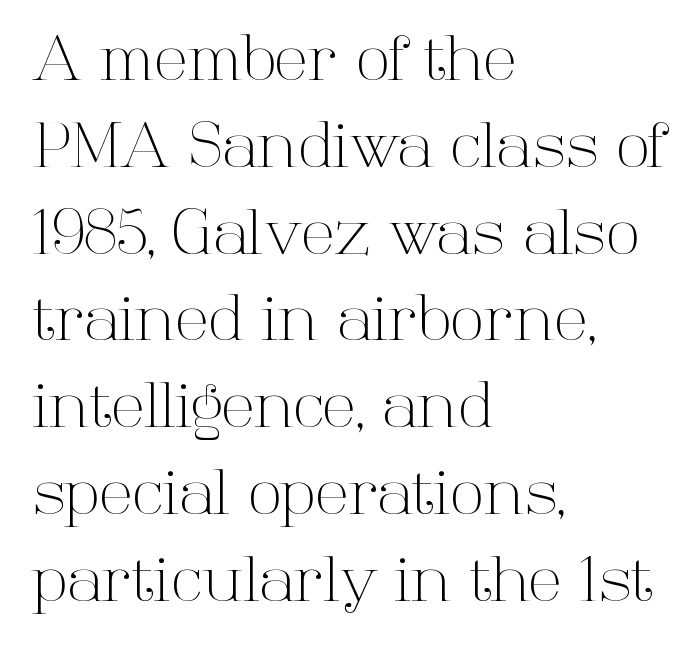
{"serif": "yes", "italic": "no", "bold": "no", "weight": "light", "width": "normal", "stroke_contrast": "high", "x_height": "medium", "monospaced": "no", "underline": "no", "align": "left", "line_spacing": "normal", "line_spacing_ratio": 1.4, "letter_spacing": "normal", "letter_spacing_em": 0.0, "glyph_px": 62}
